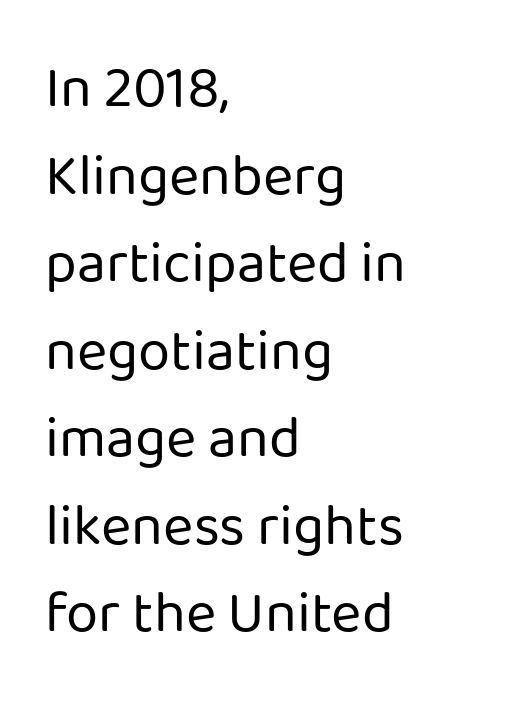
The image shows 58 px regular-weight sans-serif type, upright; set left-aligned, normal line spacing (1.51x), normal letter spacing, not underlined; low stroke contrast and a medium x-height.
